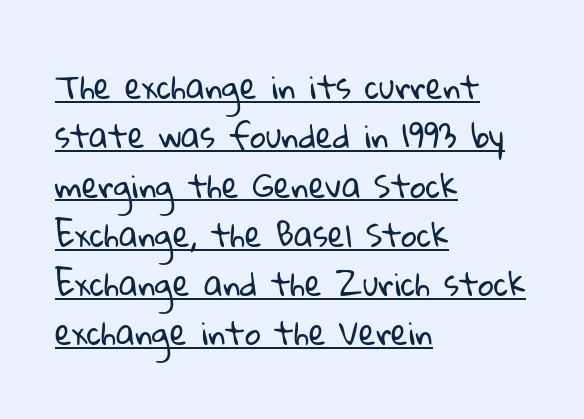
Q: Is the text bold? A: No.
Q: Is the typeface a serif or a sans-serif typeface? A: Sans-serif.
Q: Is the text underlined? A: Yes.
Q: How is the paragraph aligned? A: Left-aligned.
Q: Is the spacing between letters normal or unusually wide? A: Normal.
Q: Is the spacing between lines tight, normal or loose? A: Normal.
Q: Width (condensed, normal, or wide)? A: Normal.
Q: Stroke contrast? A: Low.
Q: x-height? A: Medium.
Q: Monospaced? A: No.
